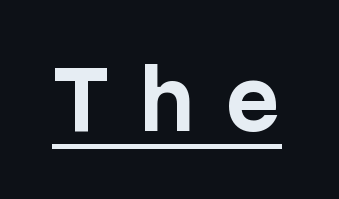
Observe the wide spacing: letters keep a clear distance from each other. Does the lettering tilt? It doesn't — this is upright. The lettering is marked with a stroke running underneath it. Grotesque or geometric, the face here clearly has no serifs. Heavy, bold letterforms.
